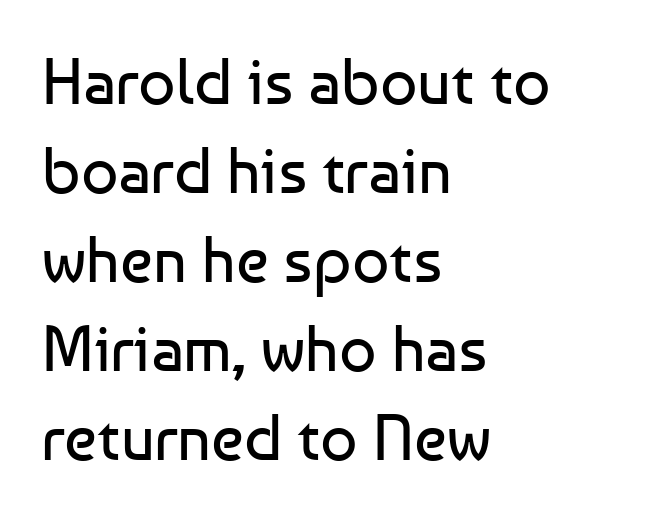
{"serif": "no", "italic": "no", "bold": "no", "weight": "regular", "width": "normal", "stroke_contrast": "low", "x_height": "medium", "monospaced": "no", "underline": "no", "align": "left", "line_spacing": "normal", "line_spacing_ratio": 1.37, "letter_spacing": "normal", "letter_spacing_em": 0.0, "glyph_px": 65}
